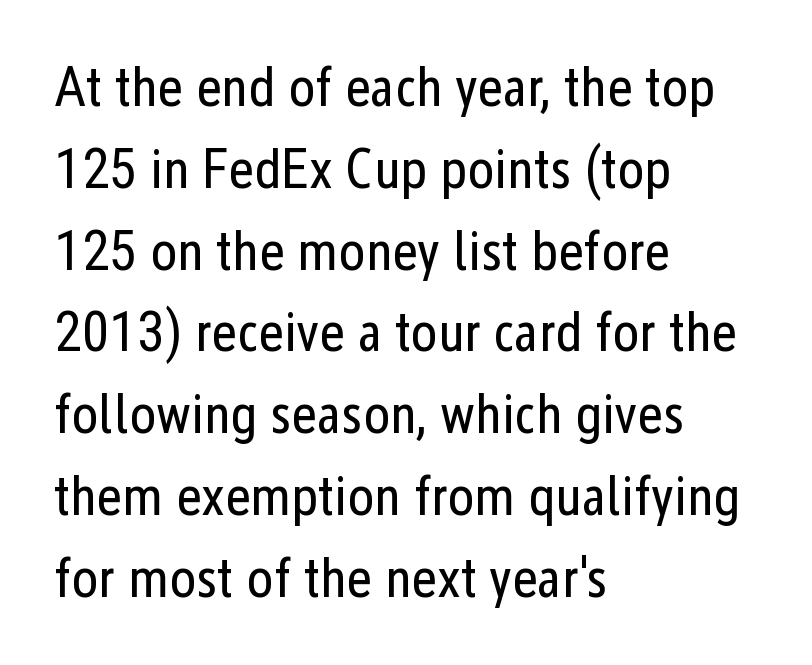
Here the glyphs are tracked normally, forming tight word shapes. No word sits above an underline. The face looks like a standard text weight, possibly lighter. This sample uses a sans-serif face. The typesetter chose a ragged-right arrangement here.
